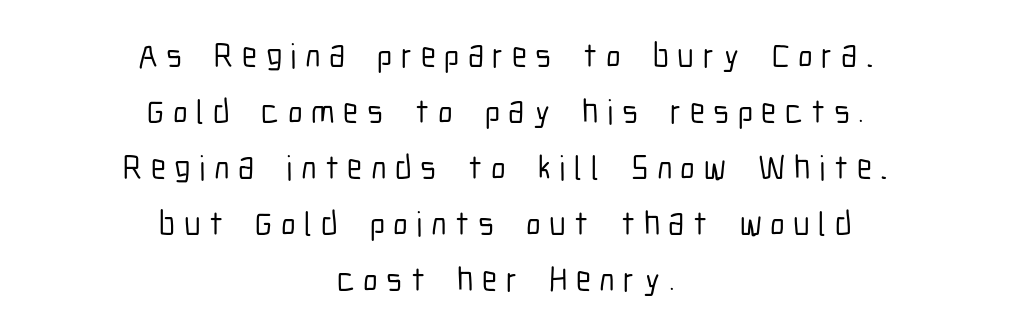
The image shows 34 px condensed sans-serif type, upright; set centered, normal line spacing (1.65x), unusually wide letter spacing (+0.25 em), not underlined; low stroke contrast and a medium x-height.
